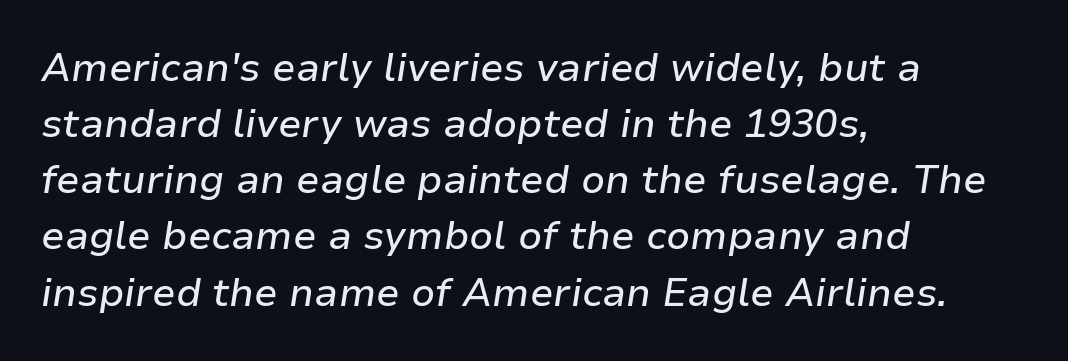
The image shows 39 px text type, italic (leaning right); set left-aligned, normal line spacing (1.44x), normal letter spacing, not underlined; low stroke contrast and a medium x-height.
